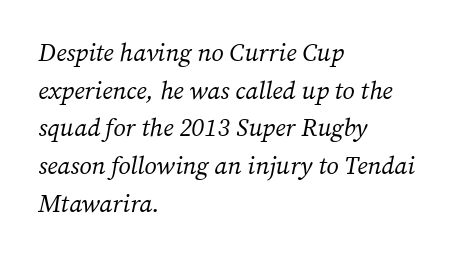
The image shows 25 px text type, italic (leaning right); set left-aligned, normal line spacing (1.51x), normal letter spacing, not underlined.
